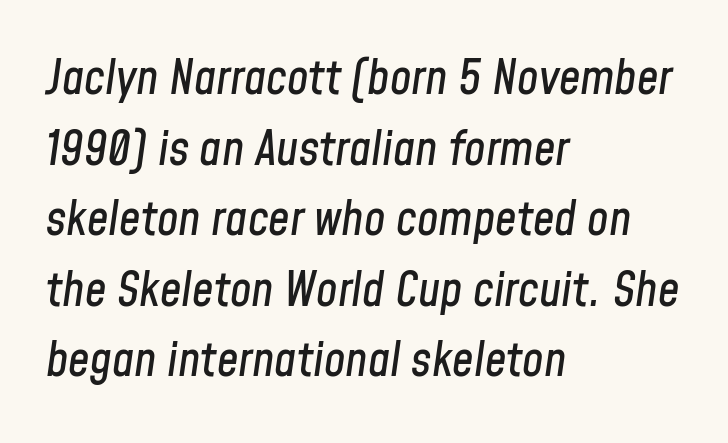
Each new line begins a customary step beneath the previous one. These lines are set flush left with a ragged right edge. The zone under the glyphs is completely vacant. Italic: yes, the glyphs are oblique. What stands out about the letter spacing? Nothing — it is the standard amount. The letters advance in unequal steps, a hallmark of proportional type.
